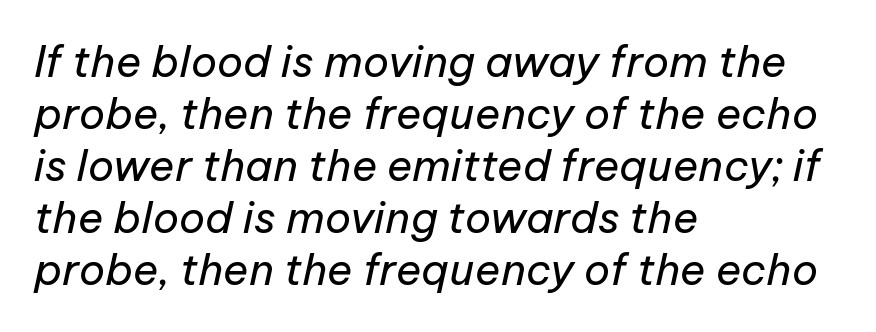
The image shows 43 px regular-weight type, italic (leaning right); set left-aligned, line spacing 1.21x, normal letter spacing, not underlined; low stroke contrast and a medium x-height.
